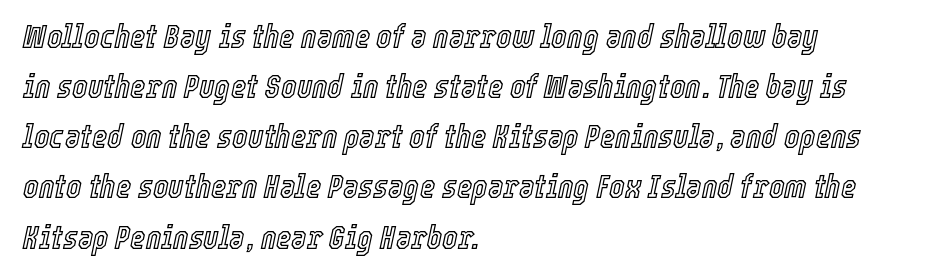
If you drew a ruler down the left edge, every line would touch it. Each new line begins a customary step beneath the previous one. You could not count columns in this text — the font is proportionally spaced. Slant detected: the letters are inclined. A bare baseline throughout the passage.
